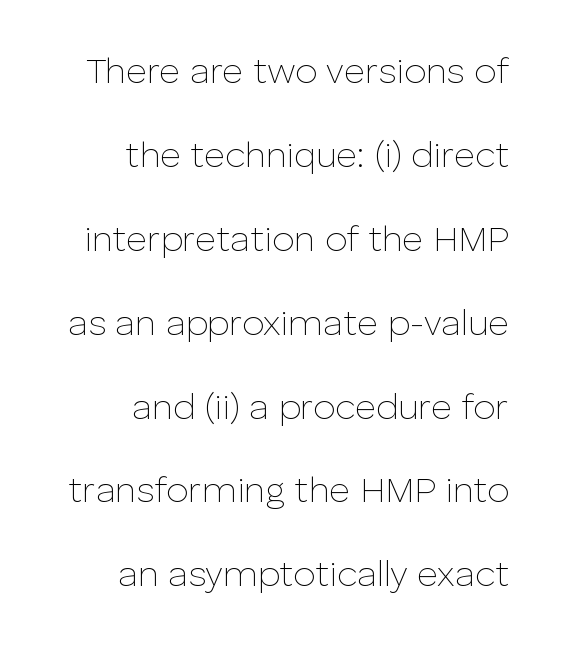
{"serif": "no", "italic": "no", "bold": "no", "weight": "thin", "width": "normal", "stroke_contrast": "low", "x_height": "medium", "monospaced": "no", "underline": "no", "align": "right", "line_spacing": "loose", "line_spacing_ratio": 2.33, "letter_spacing": "normal", "letter_spacing_em": 0.0, "glyph_px": 36}
